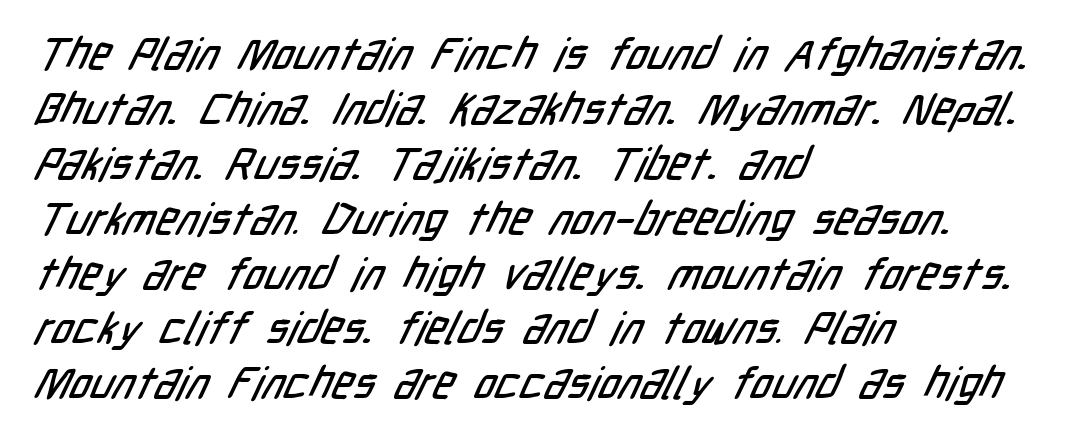
Here the glyphs are tracked normally, forming tight word shapes. Varying glyph widths throughout — classic text-font behaviour. Words float on clear page, feet unadorned. Caption: multi-line text, flush left, ragged right. A sans-serif font was chosen for this passage.
